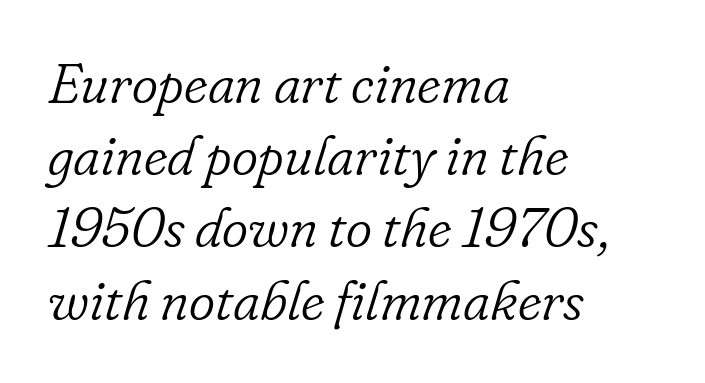
{"serif": "yes", "italic": "yes", "lean": "right", "slant_degrees": 16, "bold": "no", "weight": "light", "width": "normal", "stroke_contrast": "low", "x_height": "small", "monospaced": "no", "underline": "no", "align": "left", "line_spacing": "normal", "line_spacing_ratio": 1.29, "letter_spacing": "normal", "letter_spacing_em": 0.0, "glyph_px": 56}
